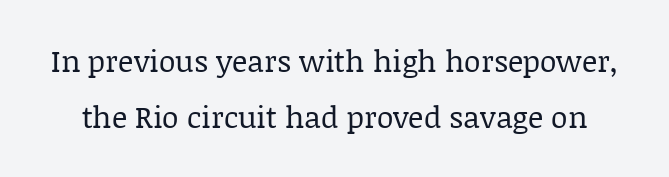
The space beneath each line is pristine and unruled. Small tapered or slab feet sit at the stroke ends, so this counts as serif. Counters stay open thanks to moderate or lighter strokes. Characters follow at the spacing the type designer built in. Do the characters align in a grid? No, the font is proportional.
